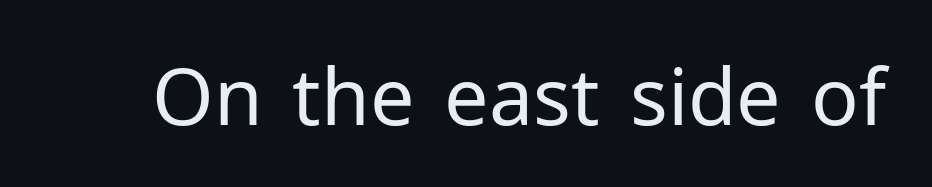
{"serif": "no", "italic": "no", "bold": "no", "weight": "regular", "width": "normal", "stroke_contrast": "low", "x_height": "medium", "monospaced": "no", "underline": "no", "letter_spacing": "normal", "letter_spacing_em": 0.0, "glyph_px": 79}
